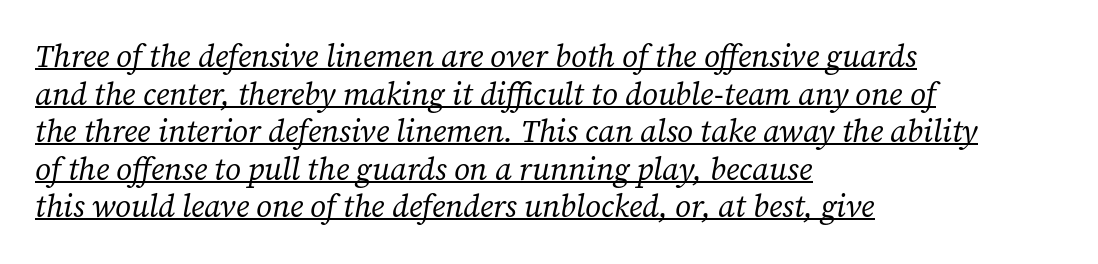
The image shows 31 px regular-weight serif type, italic (leaning right); set left-aligned, line spacing 1.21x, normal letter spacing, underlined; low stroke contrast and a medium x-height.
